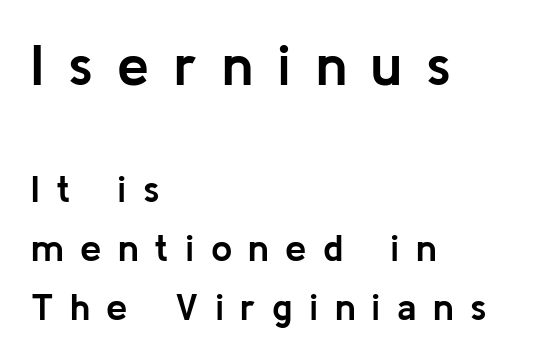
{"serif": "no", "italic": "no", "bold": "yes", "weight": "semibold", "width": "normal", "stroke_contrast": "low", "x_height": "medium", "monospaced": "no", "underline": "no", "align": "left", "line_spacing": "normal", "line_spacing_ratio": 1.56, "letter_spacing": "wide", "letter_spacing_em": 0.43, "larger_block": "first", "size_ratio": 1.5, "glyph_px": 57}
